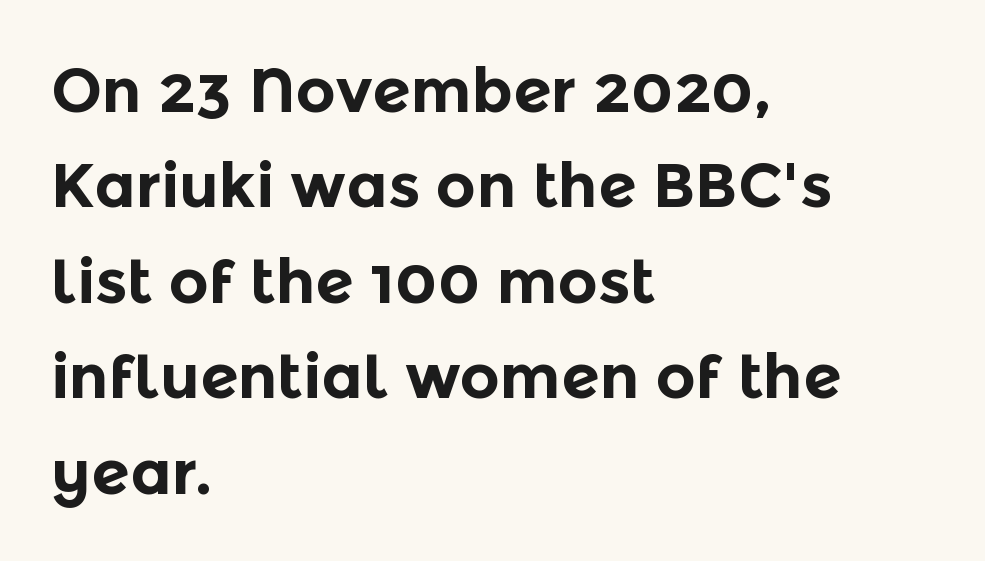
Q: Is the text bold? A: Yes.
Q: Is the text italic (slanted)? A: No, it is upright.
Q: Is the typeface a serif or a sans-serif typeface? A: Sans-serif.
Q: Is the text underlined? A: No.
Q: How is the paragraph aligned? A: Left-aligned.
Q: Is the spacing between letters normal or unusually wide? A: Normal.
Q: Is the spacing between lines tight, normal or loose? A: Normal.
Q: Width (condensed, normal, or wide)? A: Normal.
Q: x-height? A: Medium.
Q: Monospaced? A: No.
